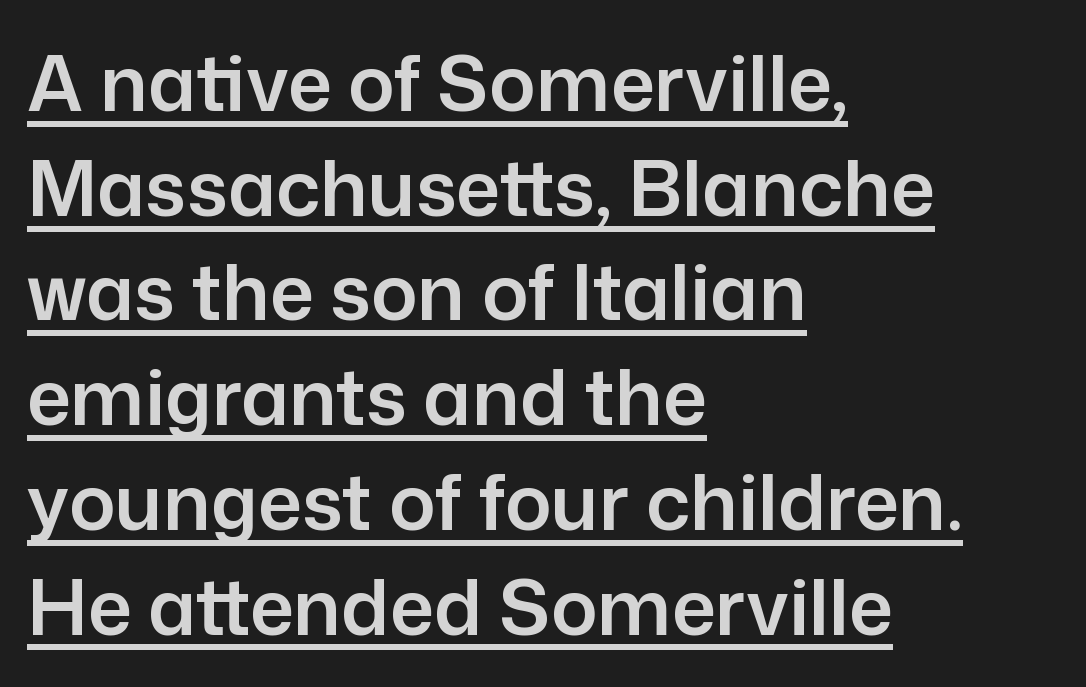
Does the type have serifs? No, each stem ends abruptly. The setting favours the left margin, as ordinary paragraphs usually do. Compared with typical body copy, the letter spacing here is the same. The letters advance in unequal steps, a hallmark of proportional type. When letters stand straight like this, we call the style roman or upright. Regular leading.
